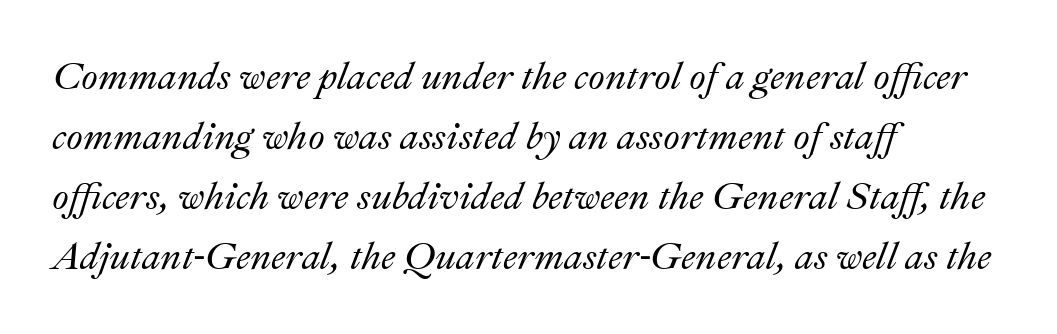
The image shows 38 px text type, italic (leaning right); set left-aligned, normal line spacing (1.58x), normal letter spacing, not underlined; medium stroke contrast and a small x-height.
